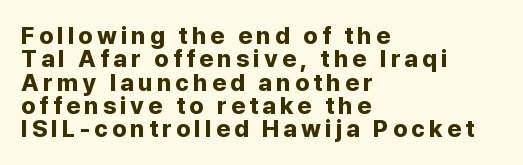
Q: Is the text bold? A: Yes.
Q: Is the text italic (slanted)? A: No, it is upright.
Q: Is the text underlined? A: No.
Q: How is the paragraph aligned? A: Left-aligned.
Q: Is the spacing between lines tight, normal or loose? A: Tight.
